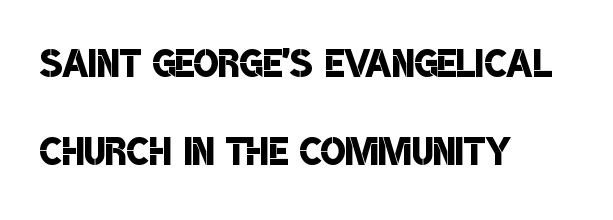
Q: Is the text bold? A: Semi-bold.
Q: Is the typeface a serif or a sans-serif typeface? A: Sans-serif.
Q: Is the text underlined? A: No.
Q: How is the paragraph aligned? A: Left-aligned.
Q: Is the spacing between letters normal or unusually wide? A: Normal.
Q: Is the spacing between lines tight, normal or loose? A: Normal.
Q: Width (condensed, normal, or wide)? A: Condensed.
Q: Stroke contrast? A: Low.
Q: x-height? A: Large.
Q: Monospaced? A: No.
